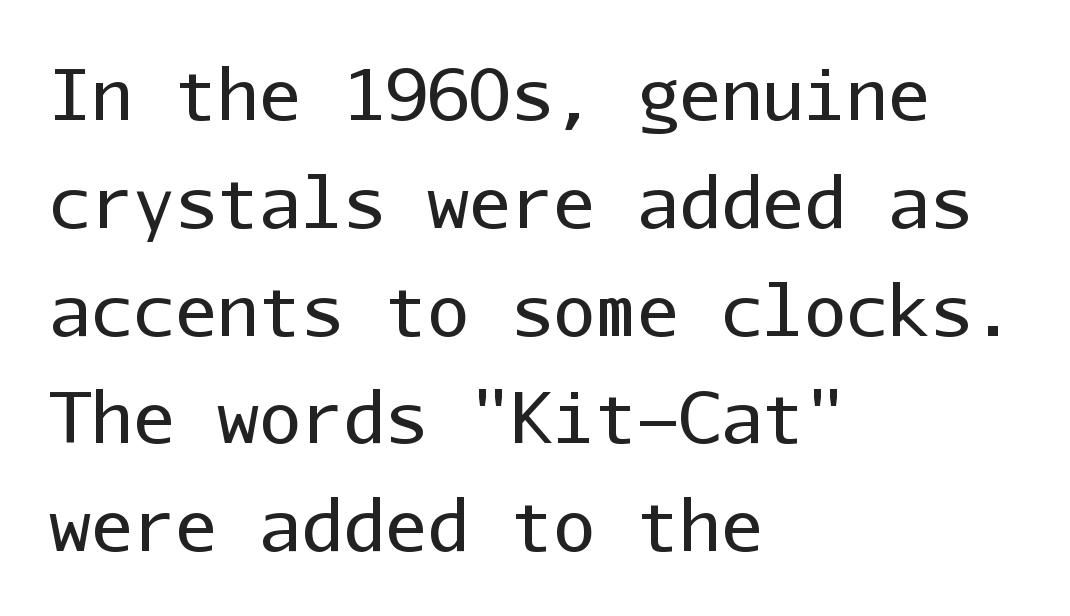
Q: Is the text bold? A: No.
Q: Is the text italic (slanted)? A: No, it is upright.
Q: Is the typeface a serif or a sans-serif typeface? A: Sans-serif.
Q: Is the text underlined? A: No.
Q: How is the paragraph aligned? A: Left-aligned.
Q: Is the spacing between letters normal or unusually wide? A: Normal.
Q: Is the spacing between lines tight, normal or loose? A: Normal.
Q: Width (condensed, normal, or wide)? A: Normal.
Q: Stroke contrast? A: Low.
Q: x-height? A: Medium.
Q: Monospaced? A: Yes.
